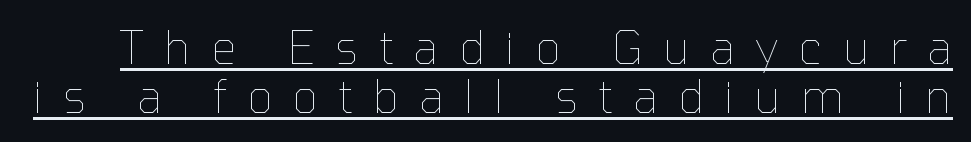
{"italic": "no", "bold": "no", "weight": "thin", "width": "normal", "stroke_contrast": "low", "x_height": "medium", "monospaced": "no", "underline": "yes", "line_spacing": "tight", "line_spacing_ratio": 1.1, "letter_spacing": "wide", "letter_spacing_em": 0.45, "glyph_px": 45}
